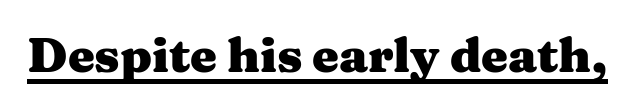
Q: Is the text bold? A: Yes.
Q: Is the text italic (slanted)? A: No, it is upright.
Q: Is the typeface a serif or a sans-serif typeface? A: Serif.
Q: Is the text underlined? A: Yes.
Q: Is the spacing between letters normal or unusually wide? A: Normal.
Q: Width (condensed, normal, or wide)? A: Wide.
Q: Stroke contrast? A: Medium.
Q: x-height? A: Medium.
Q: Monospaced? A: No.
